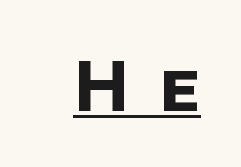
Look at the stroke-to-counter ratio: heavy, a bold. Do the characters align in a grid? No, the font is proportional. This sample uses a sans-serif face. This rendering widens character spacing well past its baseline value. Check the space under the baseline: a stroke is drawn there.
